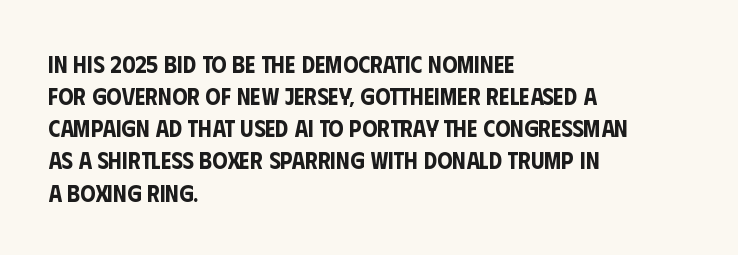
{"italic": "no", "underline": "no", "align": "left", "line_spacing": "normal", "line_spacing_ratio": 1.34, "letter_spacing": "normal", "letter_spacing_em": 0.0, "glyph_px": 24}
